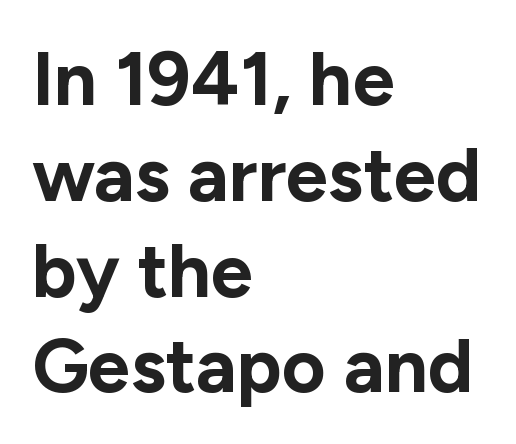
{"serif": "no", "italic": "no", "bold": "yes", "weight": "bold", "width": "normal", "stroke_contrast": "low", "x_height": "medium", "monospaced": "no", "underline": "no", "align": "left", "line_spacing": "normal", "line_spacing_ratio": 1.26, "letter_spacing": "normal", "letter_spacing_em": 0.0, "glyph_px": 76}
